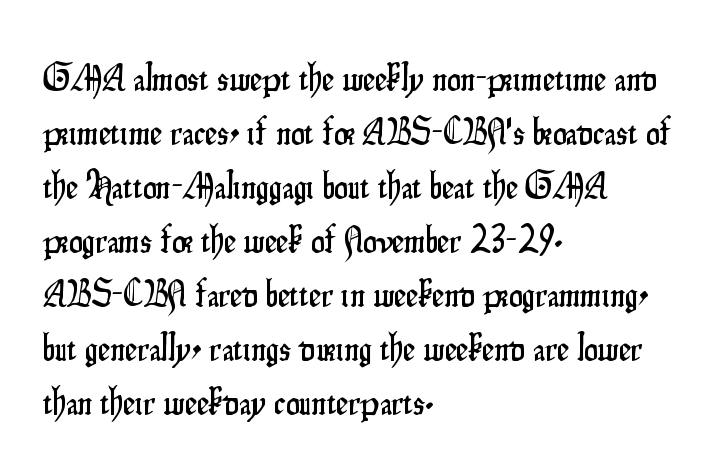
{"serif": "no", "italic": "no", "width": "condensed", "stroke_contrast": "low", "x_height": "small", "monospaced": "no", "underline": "no", "align": "left", "line_spacing": "normal", "line_spacing_ratio": 1.42, "letter_spacing": "normal", "letter_spacing_em": 0.0, "glyph_px": 38}
